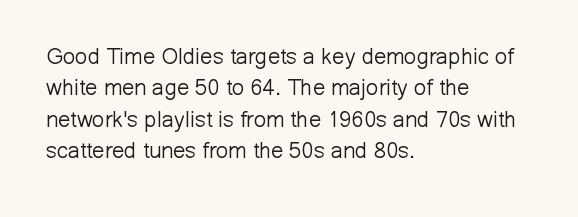
The line-height multiplier appears to be the usual default. The ragged edge is on the right, which tells us the setting is flush left. A typesetter would mark this as roman, not italic. This sample uses plain, unmodified letter spacing. No letter is thick-stroked: the sample isn't bold.
